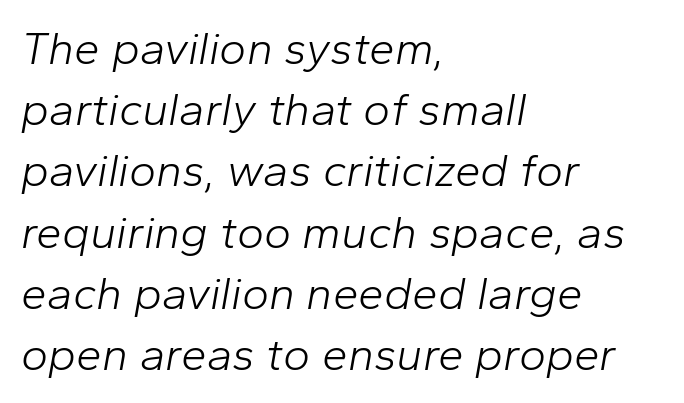
You could not count columns in this text — the font is proportionally spaced. The type is set solid horizontally, with unmodified tracking. Is this a heavy cut? Hardly; it is regular or lighter. Line beginnings align vertically; line endings do not.
